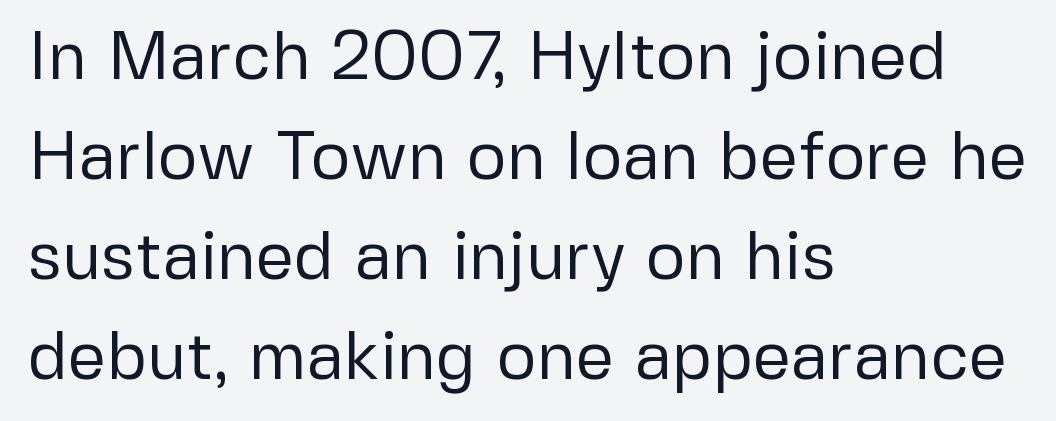
If you drew a ruler down the left edge, every line would touch it. Nope, not italic — everything's standing straight. Weight class: somewhere from thin through regular. Only glyphs here, with clear space below each row. Nothing unusual about the tracking: characters are spaced as the font intends.
